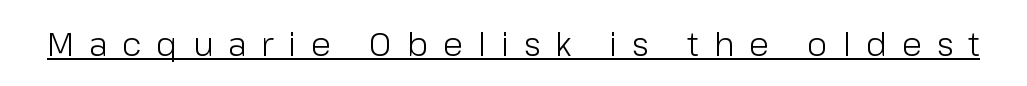
Serif or sans? Sans — the stroke terminals are bare. Nothing heavy about these letters — not bold at all. Students, note that the glyphs here are deliberately spaced far apart. Style check: upright. A typographer would call this underscored text. Varying glyph widths throughout — classic text-font behaviour.
